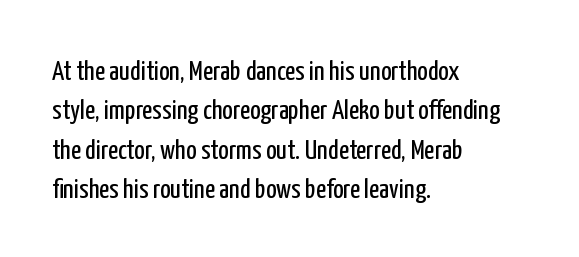
{"serif": "no", "italic": "no", "bold": "no", "weight": "regular", "width": "condensed", "stroke_contrast": "low", "x_height": "medium", "monospaced": "no", "underline": "no", "align": "left", "line_spacing": "normal", "line_spacing_ratio": 1.41, "letter_spacing": "normal", "letter_spacing_em": 0.0, "glyph_px": 28}
